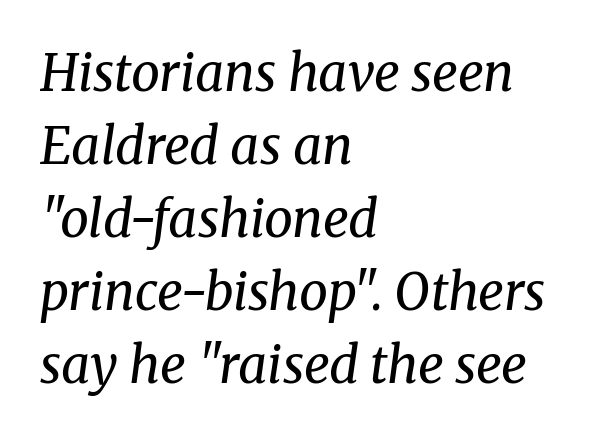
Q: Is the text bold? A: No.
Q: Is the text italic (slanted)? A: Yes, it leans right by about 8 degrees.
Q: Is the typeface a serif or a sans-serif typeface? A: Serif.
Q: Is the text underlined? A: No.
Q: How is the paragraph aligned? A: Left-aligned.
Q: Is the spacing between letters normal or unusually wide? A: Normal.
Q: Is the spacing between lines tight, normal or loose? A: Normal.
Q: Width (condensed, normal, or wide)? A: Normal.
Q: Stroke contrast? A: Medium.
Q: x-height? A: Medium.
Q: Monospaced? A: No.
